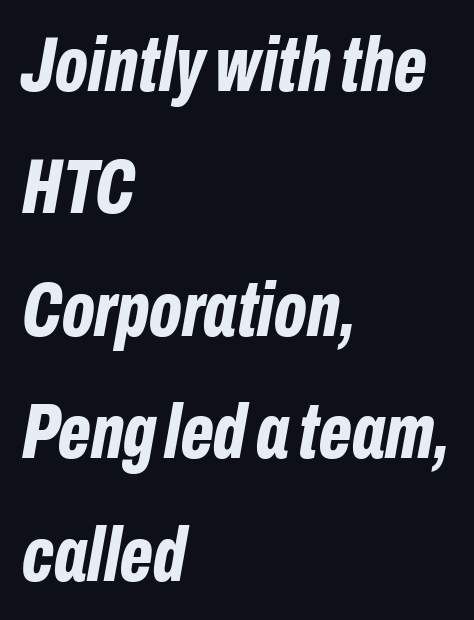
Q: Is the text bold? A: Yes.
Q: Is the text italic (slanted)? A: Yes, it leans right by about 10 degrees.
Q: Is the text underlined? A: No.
Q: How is the paragraph aligned? A: Left-aligned.
Q: Is the spacing between letters normal or unusually wide? A: Normal.
Q: Is the spacing between lines tight, normal or loose? A: Normal.
Q: Width (condensed, normal, or wide)? A: Condensed.
Q: Stroke contrast? A: Low.
Q: x-height? A: Medium.
Q: Monospaced? A: No.
